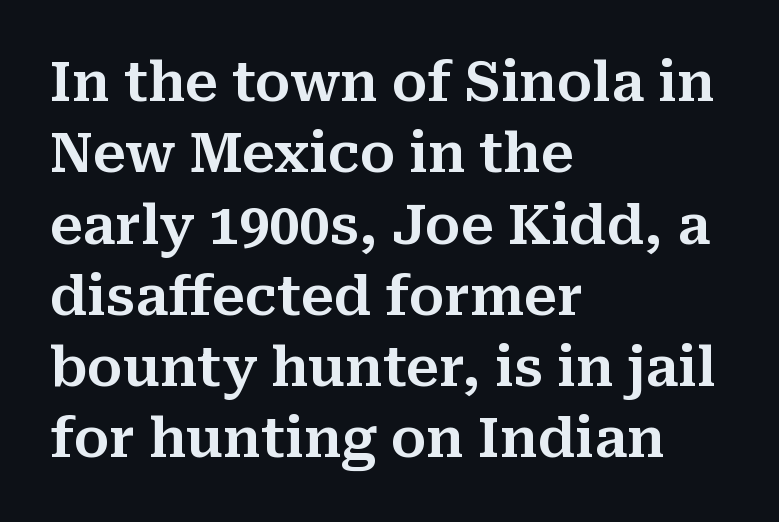
Q: Is the text italic (slanted)? A: No, it is upright.
Q: Is the typeface a serif or a sans-serif typeface? A: Serif.
Q: Is the text underlined? A: No.
Q: How is the paragraph aligned? A: Left-aligned.
Q: Is the spacing between letters normal or unusually wide? A: Normal.
Q: Is the spacing between lines tight, normal or loose? A: Normal.
Q: Width (condensed, normal, or wide)? A: Normal.
Q: Stroke contrast? A: Medium.
Q: x-height? A: Medium.
Q: Monospaced? A: No.
